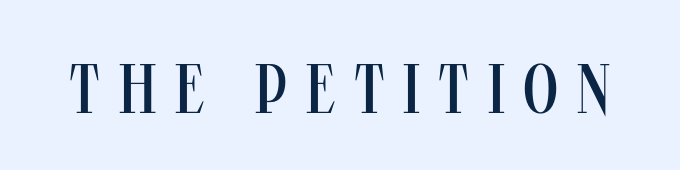
The image shows 70 px regular-weight, condensed sans-serif type, upright; set unusually wide letter spacing (+0.25 em), not underlined; medium stroke contrast and a large x-height.
